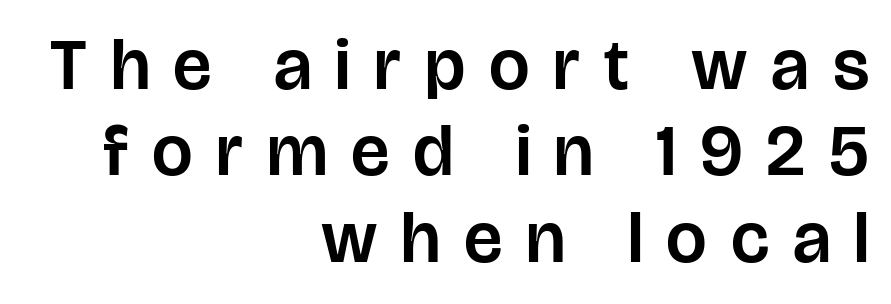
Horizontal alignment here is rightward, an uncommon choice for prose. Look at the tracking — it's clearly loosened, letters drifting apart. The lettering stays uniformly vertical, giving the passage a roman look. The typeface chosen for these lines omits serifs.
